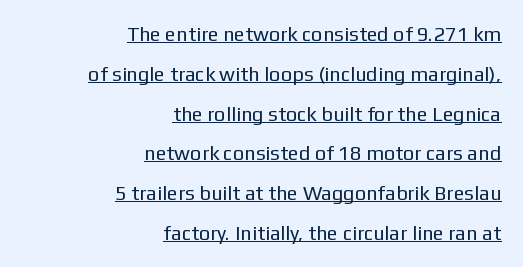
The lines in this sample share a right terminus and differ only in where they begin. Like a heading marked for emphasis, these lines bear an underscore. Summary of weight: not heavy and not bold. Spacing between characters is what you'd get straight out of the box.
